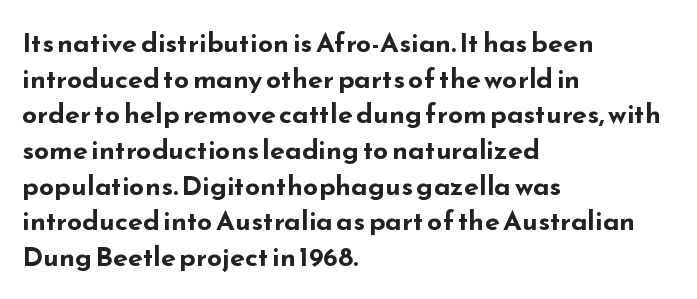
Q: Is the text bold? A: Yes.
Q: Is the text italic (slanted)? A: No, it is upright.
Q: Is the text underlined? A: No.
Q: How is the paragraph aligned? A: Left-aligned.
Q: Is the spacing between letters normal or unusually wide? A: Normal.
Q: Is the spacing between lines tight, normal or loose? A: Normal.
